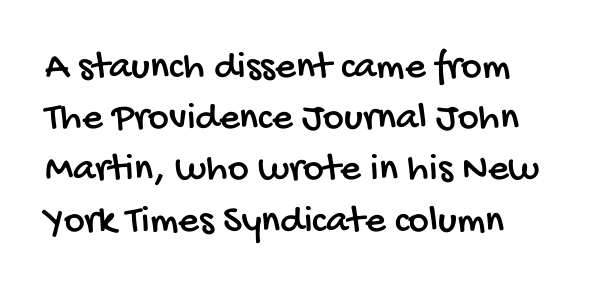
{"serif": "no", "width": "condensed", "stroke_contrast": "low", "x_height": "large", "monospaced": "no", "underline": "no", "line_spacing": "normal", "line_spacing_ratio": 1.28, "letter_spacing": "normal", "letter_spacing_em": 0.0, "glyph_px": 40}
